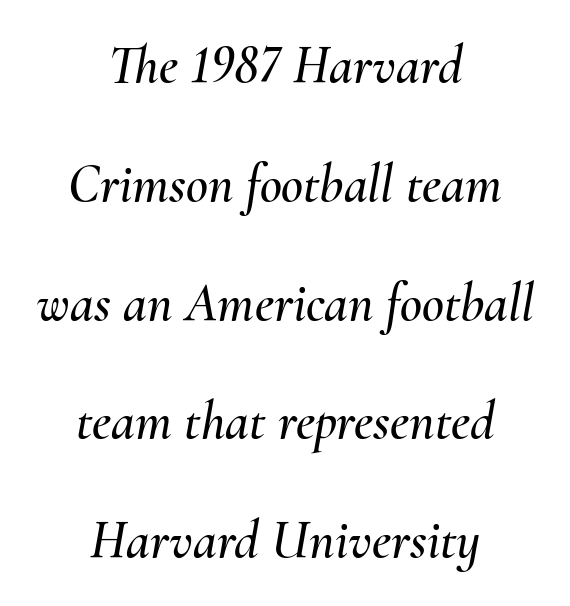
Students, observe: this is what heavily led, spacious text looks like. Proportional: the letters do not fall into vertical columns. Nobody touched the tracking dial on this one. Tall strokes in this sample are angled rather than plumb. In CSS terms this would be text-align: center. The string is rendered with underlining switched off.
